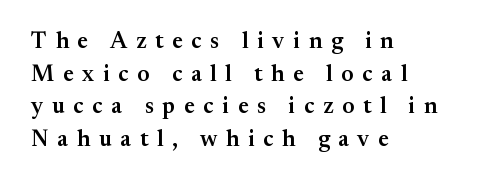
The image shows 23 px text type, upright; set left-aligned, normal line spacing (1.42x), unusually wide letter spacing (+0.38 em), not underlined.
